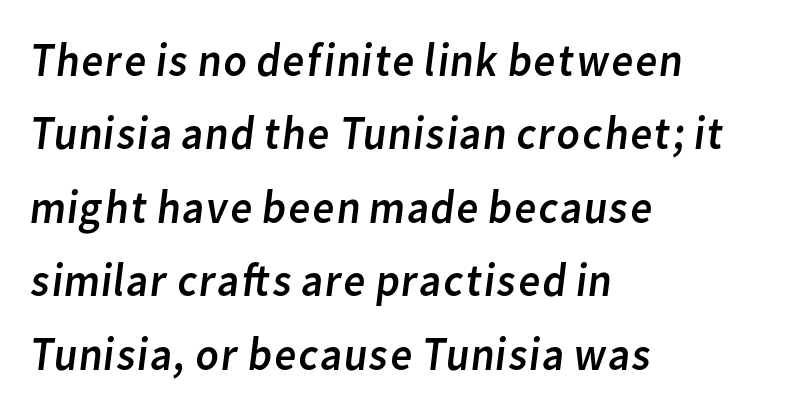
The passage is arranged the way most books set body copy — flush left. Leading matches the norm, producing a regular column. The letterforms sit shoulder to shoulder at normal distance. The font is comparable to plain body text, perhaps lighter. This sample has the flowing, uneven cadence of proportional lettering.
